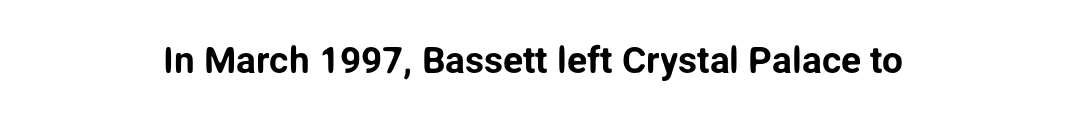
{"serif": "no", "italic": "no", "width": "normal", "stroke_contrast": "low", "x_height": "medium", "monospaced": "no", "underline": "no", "letter_spacing": "normal", "letter_spacing_em": 0.0, "glyph_px": 37}
